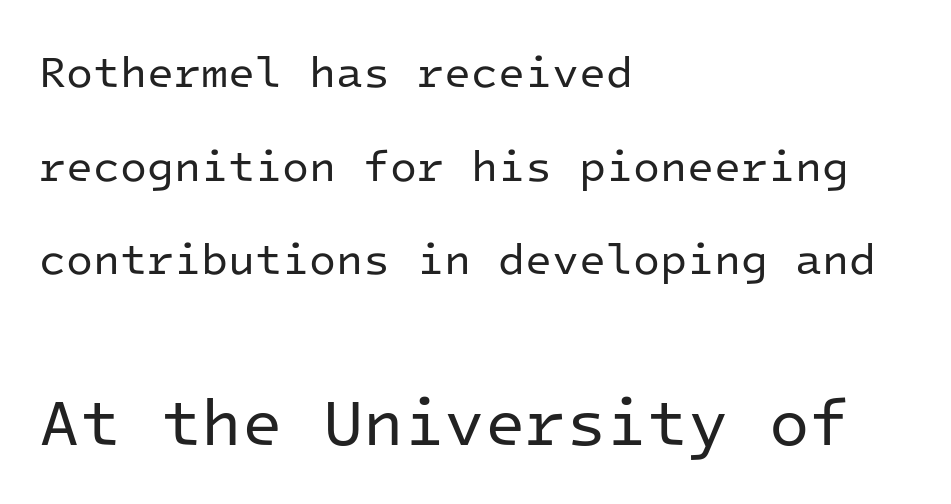
The image shows 66 px regular-weight sans-serif type, upright, monospaced; set left-aligned, loose line spacing (2.13x), normal letter spacing, not underlined; the second (bottom) block is 1.5x larger; low stroke contrast and a medium x-height.
